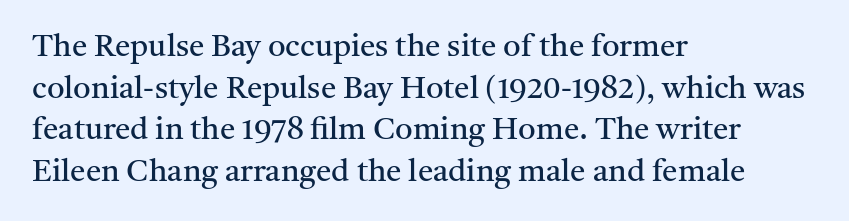
The image shows 31 px regular-weight serif type, upright; set left-aligned, normal line spacing (1.34x), normal letter spacing, not underlined; medium stroke contrast and a medium x-height.
